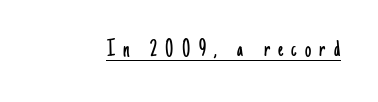
{"italic": "no", "bold": "no", "underline": "yes", "letter_spacing": "wide", "letter_spacing_em": 0.33, "glyph_px": 25}
